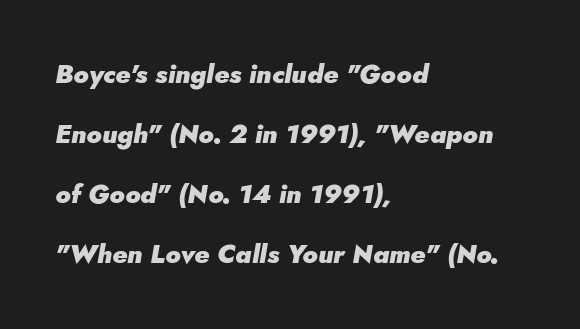
The passage shown is not underscored anywhere. The tracking reads as untouched default to a designer's eye. The line-height multiplier appears high, well above default. Quick note: italic.
